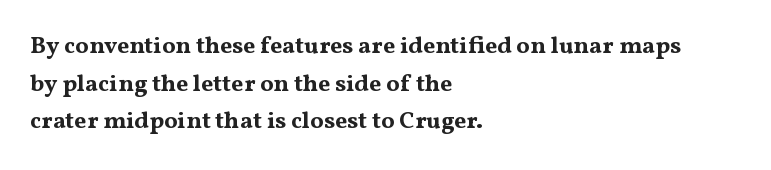
Heavy, bold letterforms. Quick note: underline off. The space between consecutive lines is moderate. This is roman type, the default non-slanted kind. The compositor pushed each line to the left boundary.
